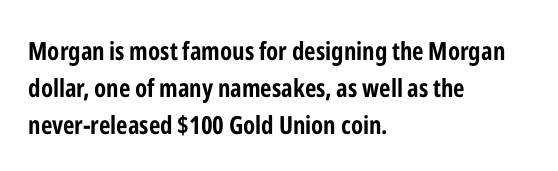
{"italic": "no", "bold": "yes", "underline": "no", "align": "left", "line_spacing": "normal", "line_spacing_ratio": 1.48, "letter_spacing": "normal", "letter_spacing_em": 0.0, "glyph_px": 25}
